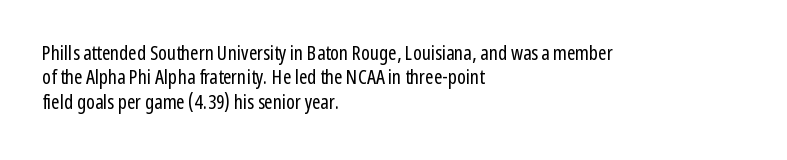
These lines keep a tight, regular rhythm from letter to letter. In CSS terms this would be text-align: left. Weight: in the light-to-regular range. This is roman type, the default non-slanted kind. Decoration check: the copy has no underline.
